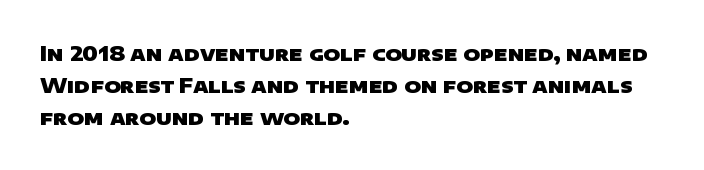
Students, this is bold: see how much ink each stroke carries. The letterforms sit shoulder to shoulder at normal distance. Does the copy run flush right? No — it runs flush left. Bare-footed words on every line.
